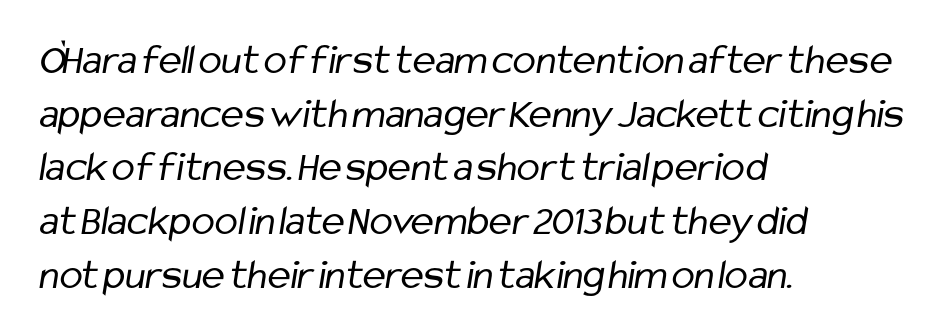
{"serif": "no", "bold": "no", "weight": "regular", "width": "condensed", "stroke_contrast": "low", "x_height": "medium", "monospaced": "no", "underline": "no", "align": "left", "line_spacing": "normal", "line_spacing_ratio": 1.25, "letter_spacing": "normal", "letter_spacing_em": 0.0, "glyph_px": 43}
